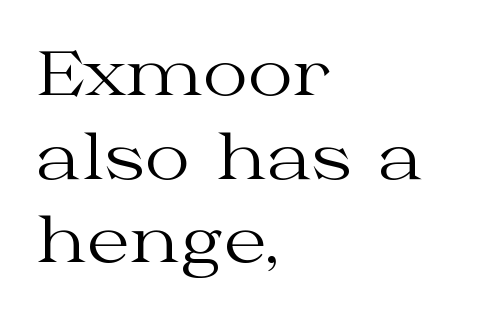
Q: Is the text bold? A: No.
Q: Is the text italic (slanted)? A: No, it is upright.
Q: Is the typeface a serif or a sans-serif typeface? A: Serif.
Q: Is the text underlined? A: No.
Q: How is the paragraph aligned? A: Left-aligned.
Q: Is the spacing between letters normal or unusually wide? A: Normal.
Q: Is the spacing between lines tight, normal or loose? A: Normal.
Q: Width (condensed, normal, or wide)? A: Wide.
Q: Stroke contrast? A: Medium.
Q: x-height? A: Medium.
Q: Monospaced? A: No.
